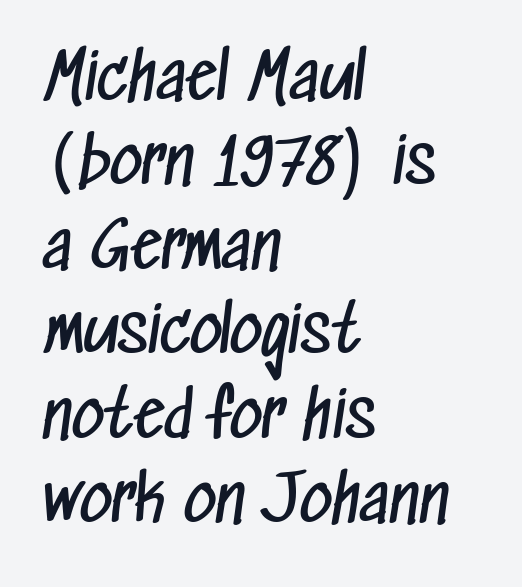
The image shows 63 px regular-weight, condensed sans-serif type; set left-aligned, normal line spacing (1.34x), normal letter spacing, not underlined; low stroke contrast and a medium x-height.
